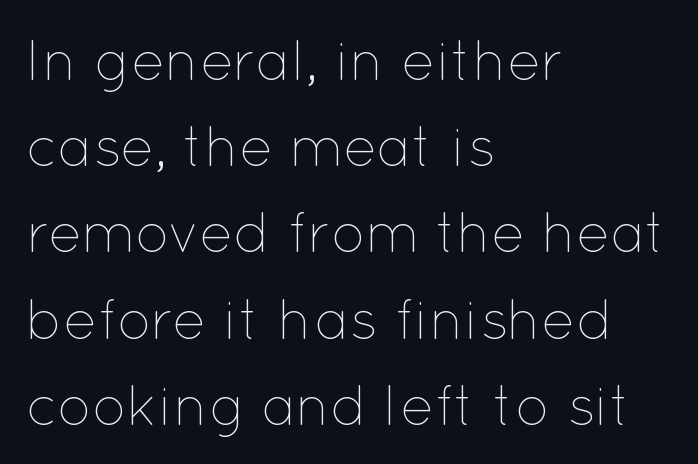
{"italic": "no", "bold": "no", "weight": "thin", "width": "normal", "stroke_contrast": "low", "x_height": "medium", "monospaced": "no", "underline": "no", "align": "left", "line_spacing": "normal", "line_spacing_ratio": 1.54, "letter_spacing": "normal", "letter_spacing_em": 0.0, "glyph_px": 56}
